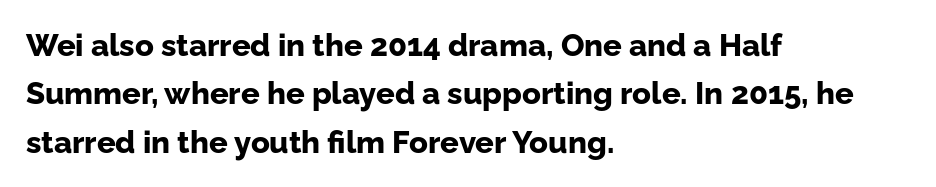
Q: Is the text bold? A: Yes.
Q: Is the text italic (slanted)? A: No, it is upright.
Q: Is the typeface a serif or a sans-serif typeface? A: Sans-serif.
Q: Is the text underlined? A: No.
Q: How is the paragraph aligned? A: Left-aligned.
Q: Is the spacing between letters normal or unusually wide? A: Normal.
Q: Is the spacing between lines tight, normal or loose? A: Normal.
Q: Width (condensed, normal, or wide)? A: Normal.
Q: Stroke contrast? A: Low.
Q: x-height? A: Medium.
Q: Monospaced? A: No.
